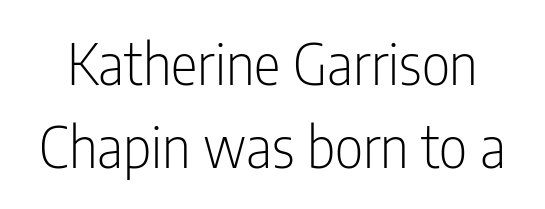
The image shows 56 px light, condensed sans-serif type, upright; set normal line spacing (1.49x), normal letter spacing, not underlined; low stroke contrast and a medium x-height.
